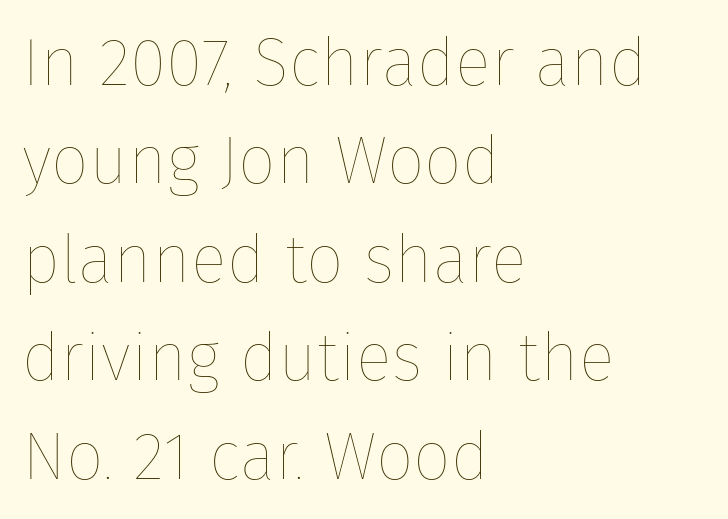
Q: Is the text bold? A: No.
Q: Is the text italic (slanted)? A: No, it is upright.
Q: Is the text underlined? A: No.
Q: How is the paragraph aligned? A: Left-aligned.
Q: Is the spacing between letters normal or unusually wide? A: Normal.
Q: Is the spacing between lines tight, normal or loose? A: Normal.
Q: Width (condensed, normal, or wide)? A: Normal.
Q: Stroke contrast? A: Low.
Q: x-height? A: Medium.
Q: Monospaced? A: No.
